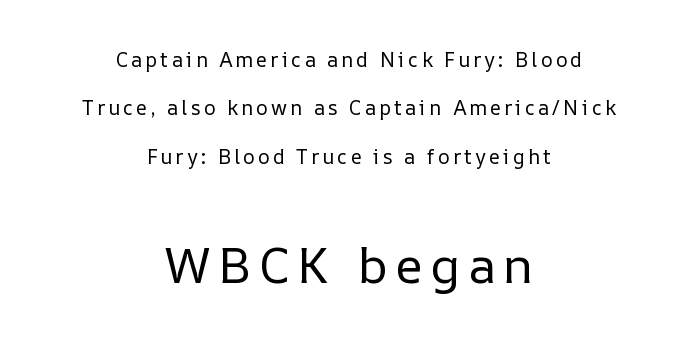
{"italic": "no", "bold": "no", "weight": "regular", "width": "normal", "stroke_contrast": "low", "x_height": "medium", "monospaced": "no", "underline": "no", "align": "center", "line_spacing": "loose", "line_spacing_ratio": 2.42, "larger_block": "second", "size_ratio": 2.5, "glyph_px": 50}
